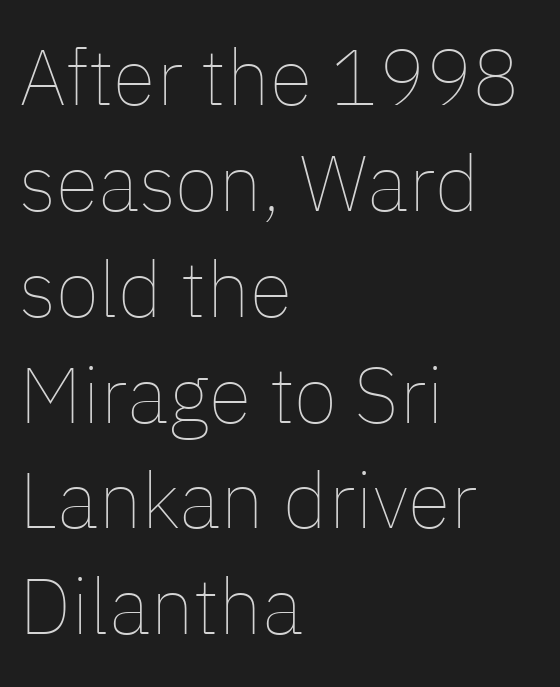
{"italic": "no", "bold": "no", "weight": "thin", "width": "normal", "stroke_contrast": "low", "x_height": "medium", "monospaced": "no", "underline": "no", "align": "left", "line_spacing": "normal", "line_spacing_ratio": 1.34, "letter_spacing": "normal", "letter_spacing_em": 0.0, "glyph_px": 79}
